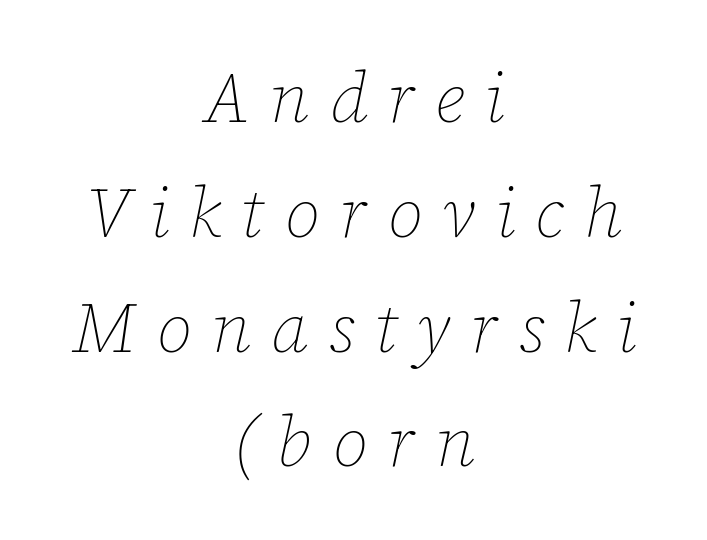
Stem width sits at or under what a default text font uses. Caption: multi-line text, centered on the measure. The gaps between neighbouring characters are conspicuously large. Looking at the ascenders, they clearly lean.
